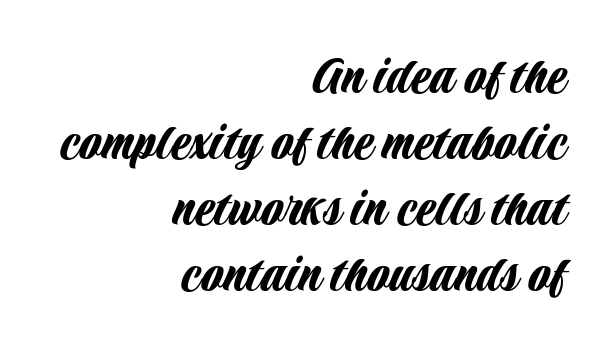
{"serif": "no", "width": "condensed", "stroke_contrast": "low", "x_height": "large", "monospaced": "no", "underline": "no", "align": "right", "line_spacing_ratio": 1.16, "letter_spacing": "normal", "letter_spacing_em": 0.0, "glyph_px": 57}
